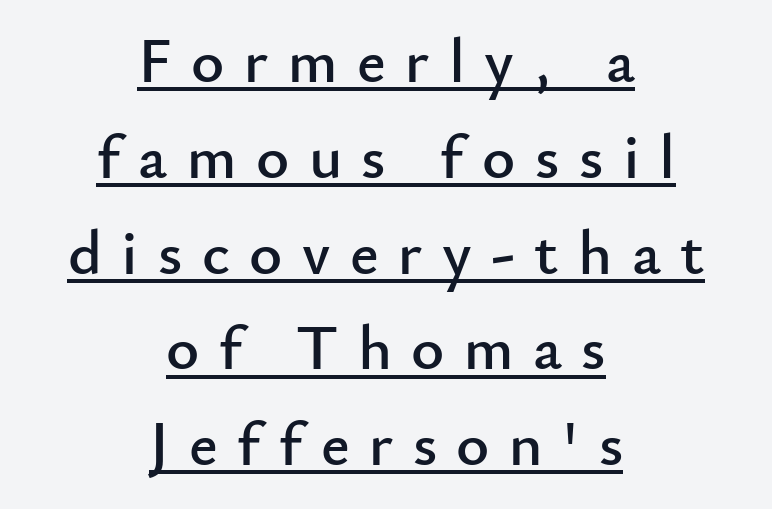
The image shows 63 px sans-serif type, upright; set centered, normal line spacing (1.52x), unusually wide letter spacing (+0.31 em), underlined; low stroke contrast and a small x-height.
